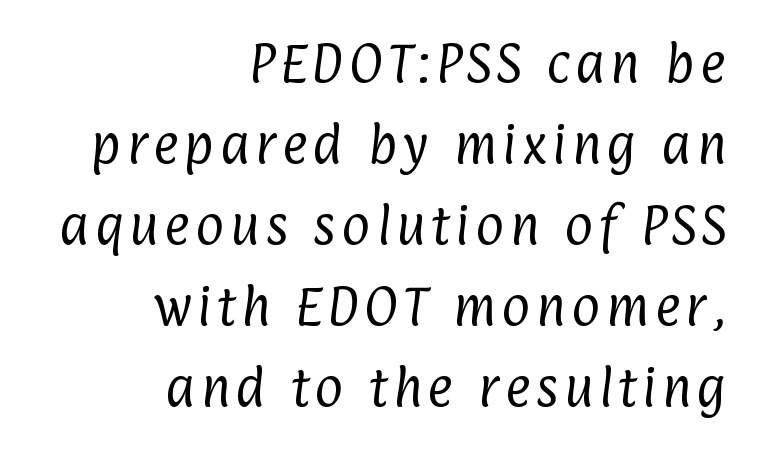
The image shows 44 px regular-weight, condensed sans-serif type; set right-aligned, line spacing 1.84x, not underlined; low stroke contrast and a medium x-height.
